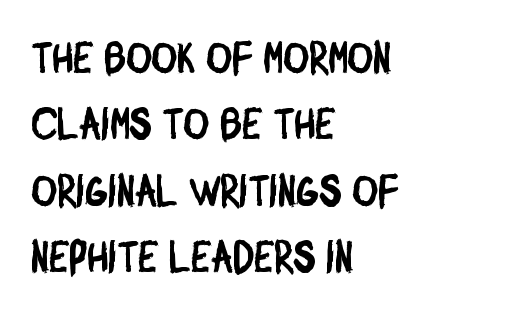
Q: Is the typeface a serif or a sans-serif typeface? A: Sans-serif.
Q: Is the text underlined? A: No.
Q: How is the paragraph aligned? A: Left-aligned.
Q: Is the spacing between letters normal or unusually wide? A: Normal.
Q: Is the spacing between lines tight, normal or loose? A: Normal.
Q: Width (condensed, normal, or wide)? A: Condensed.
Q: Stroke contrast? A: Low.
Q: x-height? A: Large.
Q: Monospaced? A: No.
